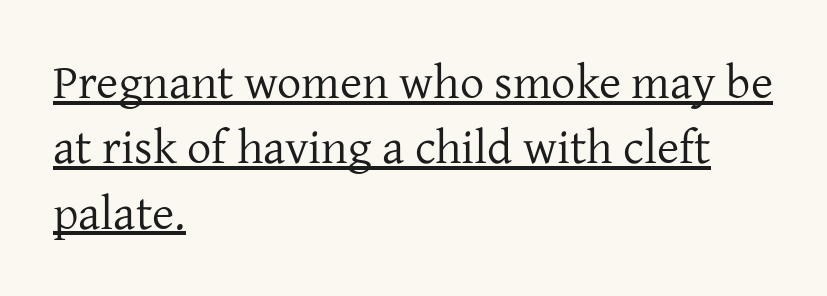
The image shows 48 px regular-weight serif type, upright; set left-aligned, normal line spacing (1.36x), normal letter spacing, underlined; low stroke contrast and a medium x-height.
